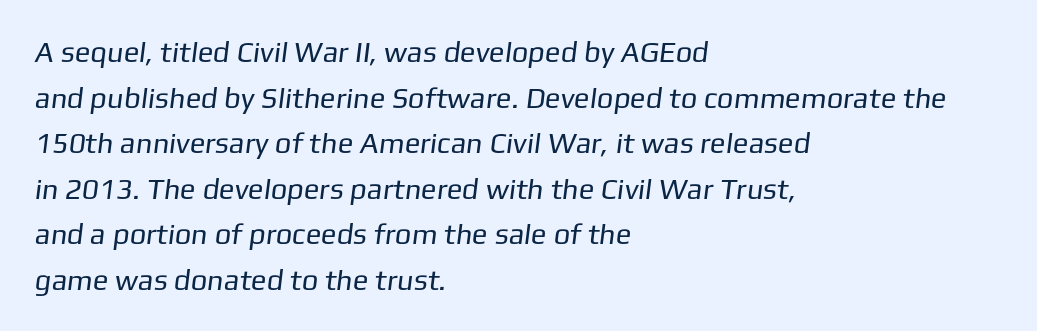
{"serif": "no", "bold": "no", "weight": "regular", "width": "normal", "stroke_contrast": "low", "x_height": "medium", "monospaced": "no", "underline": "no", "align": "left", "line_spacing": "normal", "line_spacing_ratio": 1.57, "letter_spacing": "normal", "letter_spacing_em": 0.0, "glyph_px": 29}
